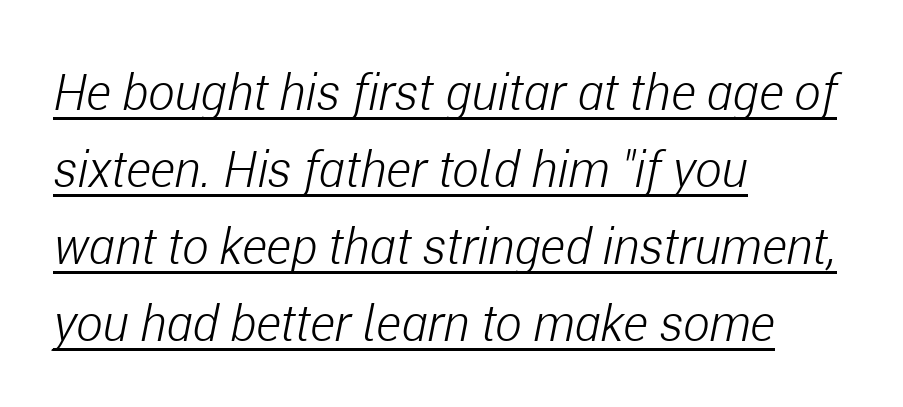
{"italic": "yes", "lean": "right", "slant_degrees": 11, "bold": "no", "weight": "light", "width": "condensed", "stroke_contrast": "low", "x_height": "medium", "monospaced": "no", "underline": "yes", "align": "left", "line_spacing": "normal", "line_spacing_ratio": 1.54, "letter_spacing": "normal", "letter_spacing_em": 0.0, "glyph_px": 50}
